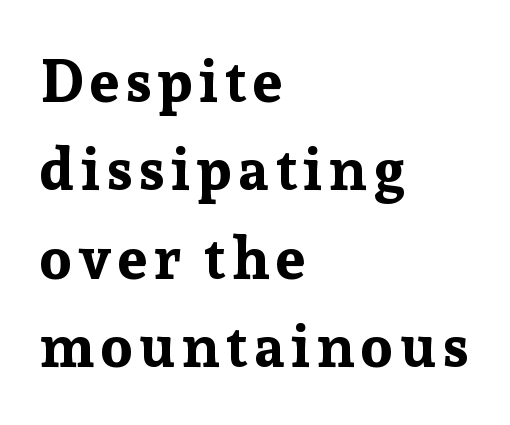
The image shows 59 px bold serif type, upright; set left-aligned, normal line spacing (1.5x), not underlined; low stroke contrast and a medium x-height.
